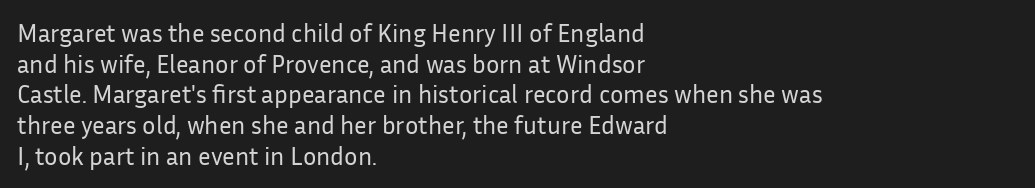
The letters look calm and open, with moderate or lighter stems. Descenders are the only things crossing below the line. Left-aligned paragraph, ragged on the right. Short note: letters normally spaced.
